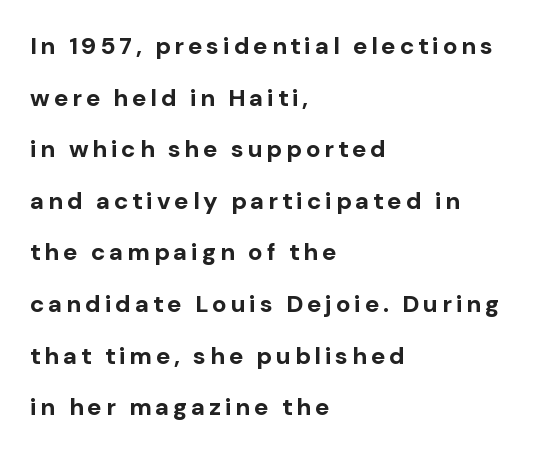
Notice the wide empty band between every row — that's loose leading. This is the regular roman posture of the typeface. Stroke thickness is high; the sample reads as a true bold. Check under the words: just untouched page. In CSS terms this would be text-align: left.
